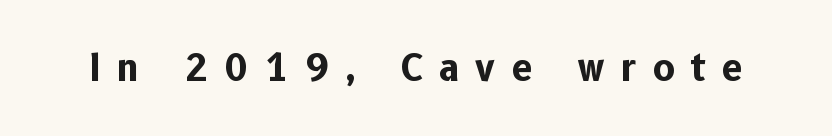
{"serif": "no", "italic": "no", "bold": "yes", "weight": "bold", "width": "normal", "stroke_contrast": "low", "x_height": "medium", "monospaced": "no", "underline": "no", "letter_spacing": "wide", "letter_spacing_em": 0.44, "glyph_px": 37}
